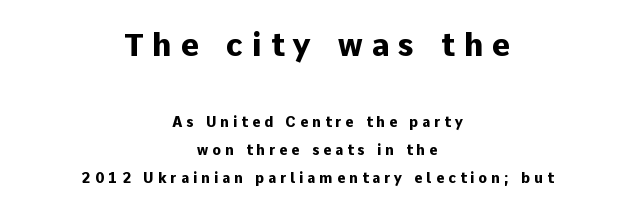
The image shows 31 px heavy sans-serif type, upright; set centered, loose line spacing (2.01x), unusually wide letter spacing (+0.29 em), not underlined; the first (top) block is 2.21x larger; low stroke contrast and a medium x-height.
